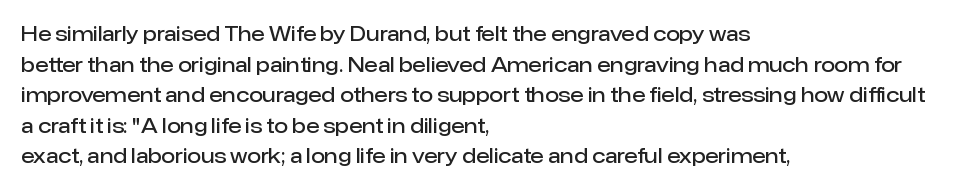
The image shows 20 px text type, upright; set left-aligned, normal line spacing (1.53x), normal letter spacing, not underlined.
